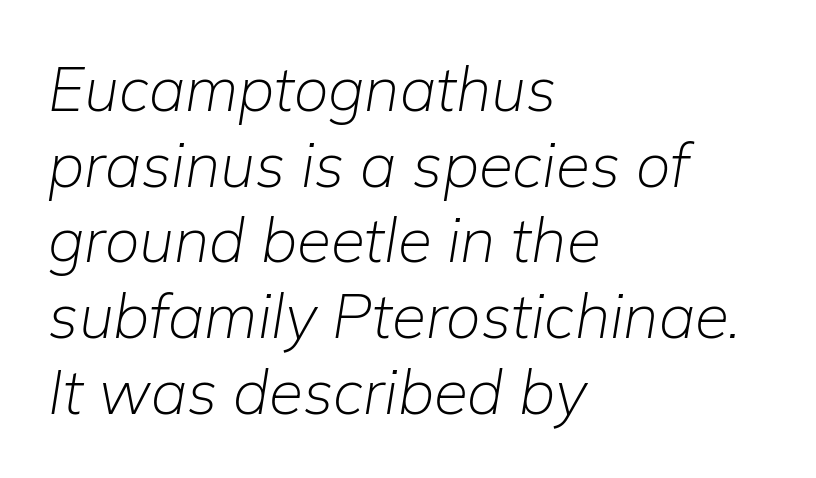
Q: Is the text bold? A: No.
Q: Is the text italic (slanted)? A: Yes, it leans right by about 9 degrees.
Q: Is the text underlined? A: No.
Q: How is the paragraph aligned? A: Left-aligned.
Q: Is the spacing between letters normal or unusually wide? A: Normal.
Q: Width (condensed, normal, or wide)? A: Normal.
Q: Stroke contrast? A: Low.
Q: x-height? A: Medium.
Q: Monospaced? A: No.
